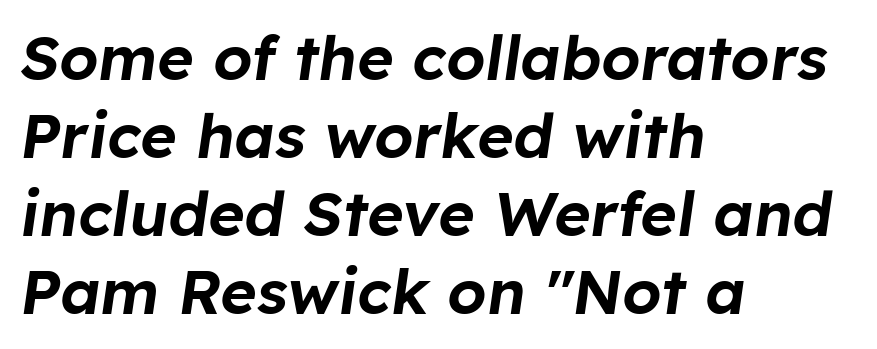
Visually the block forms a straight wall on the left and a jagged coastline on the right. A clean baseline with only descenders dipping below it. A typesetter would call this proportional, since set widths differ per character. No extra tracking has been applied to these lines.
